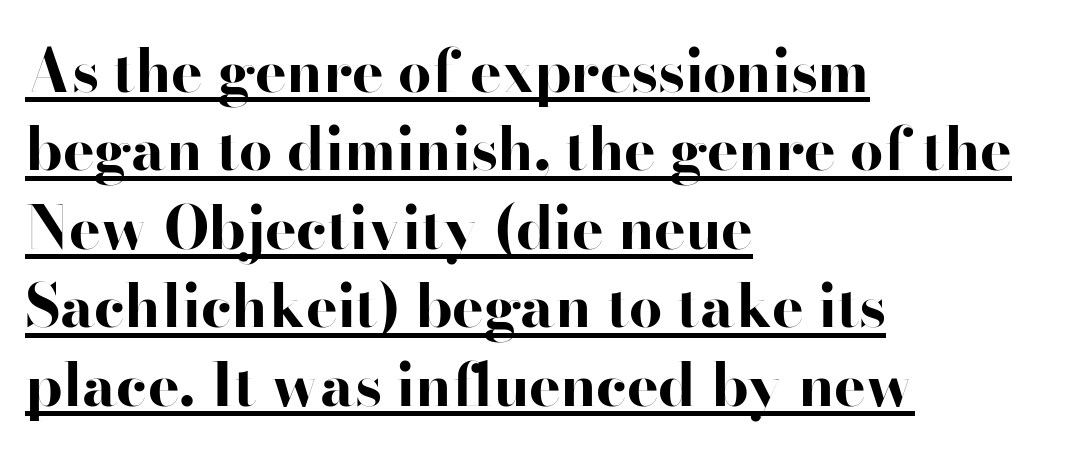
These lines sit exactly where default settings would place them. The passage shown is typed in a proportional face where columns would drift. The text block is weighted toward the left margin, trailing off unevenly rightward. Notice how a bar underscores the lettering throughout. Grotesque or geometric, the face here clearly has no serifs.
